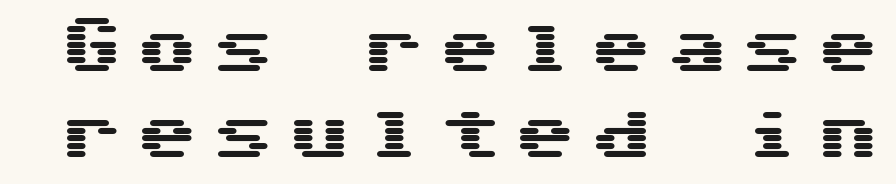
It's the straight-up-and-down kind of type. The passage shown is not underscored anywhere. To sum up the face: it is a sans, with no serifs. The leading is moderate, giving the passage an even texture. The tracking reads as deliberately expanded to a designer's eye. These lines are rendered in a fixed-pitch font.
